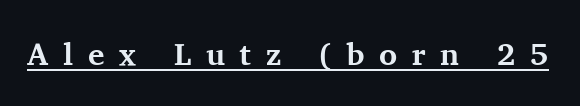
Tall strokes in this sample are plumb rather than angled. Strong, thick strokes mark this as bold type. Tracking value appears strongly positive — letters spread wide. I'd call this a serif setting — the letters wear small feet. Each line of the rendering has a horizontal stroke beneath the glyphs.
